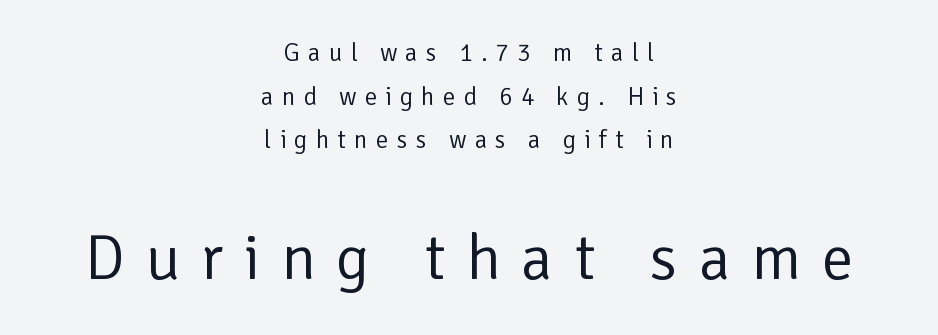
Q: Is the text bold? A: No.
Q: Is the text italic (slanted)? A: No, it is upright.
Q: Is the typeface a serif or a sans-serif typeface? A: Sans-serif.
Q: Is the text underlined? A: No.
Q: How is the paragraph aligned? A: Centered.
Q: Is the spacing between letters normal or unusually wide? A: Unusually wide.
Q: Which block of text is set in a larger size, the first (top) or the second (bottom)? A: The second (bottom) one.
Q: Width (condensed, normal, or wide)? A: Normal.
Q: Stroke contrast? A: Low.
Q: x-height? A: Medium.
Q: Monospaced? A: No.
